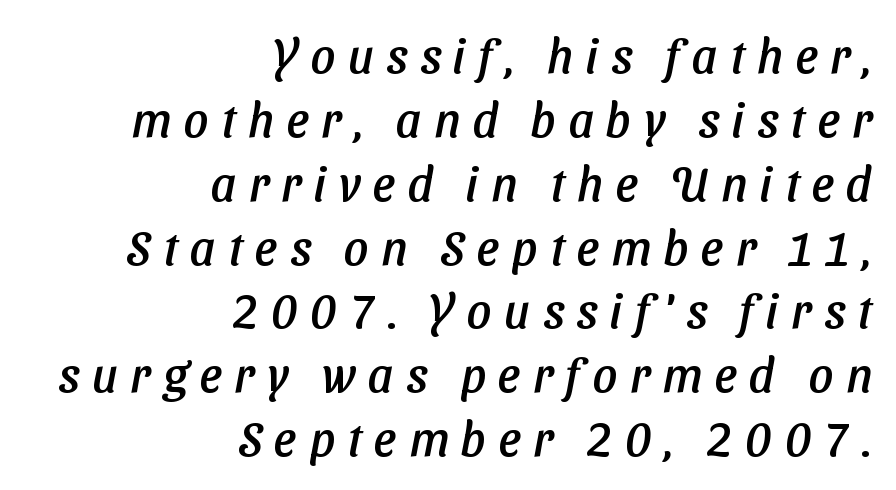
Line spacing here is normal. Character widths vary here, with narrow letters taking less room than wide ones. Tracking value appears strongly positive — letters spread wide. Has an underline been added? It has not. Right-aligned paragraph, ragged on the left. Look at the bottom of the vertical strokes: they stop flat, with no serifs.
